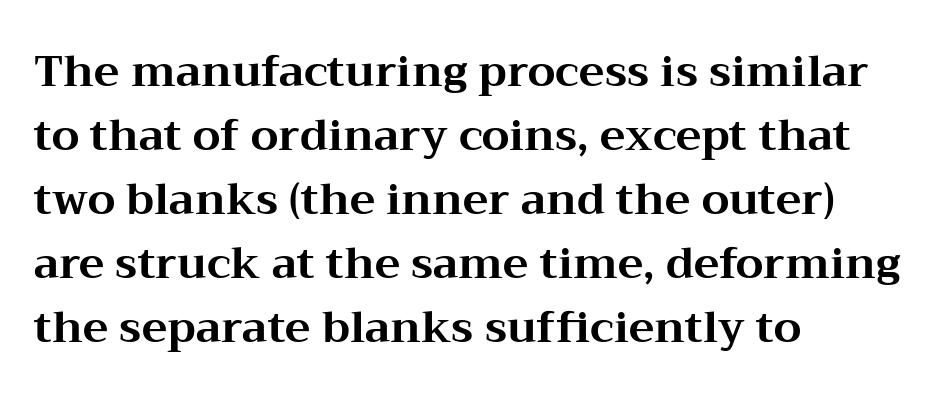
Q: Is the text bold? A: Yes.
Q: Is the text italic (slanted)? A: No, it is upright.
Q: Is the typeface a serif or a sans-serif typeface? A: Serif.
Q: Is the text underlined? A: No.
Q: How is the paragraph aligned? A: Left-aligned.
Q: Is the spacing between letters normal or unusually wide? A: Normal.
Q: Is the spacing between lines tight, normal or loose? A: Normal.
Q: Width (condensed, normal, or wide)? A: Wide.
Q: Stroke contrast? A: Medium.
Q: x-height? A: Medium.
Q: Monospaced? A: No.
